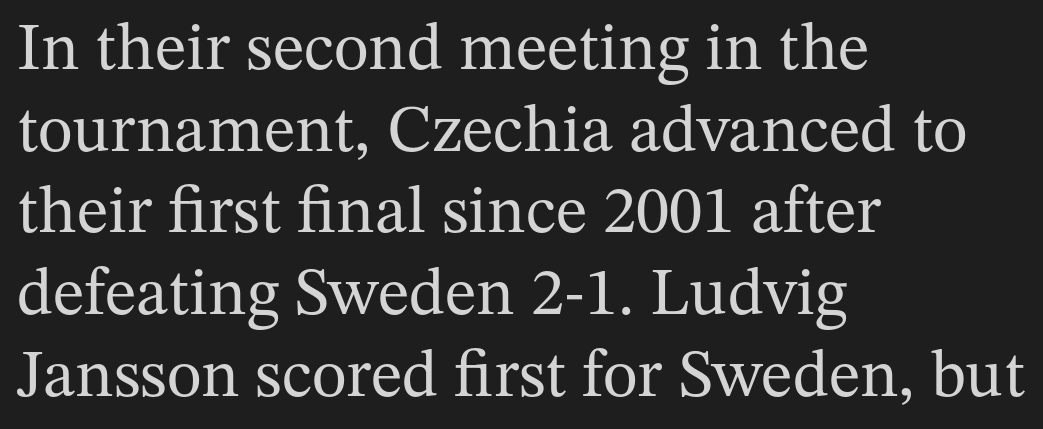
The type sits square on the baseline with zero lean. The face looks like a standard text weight, possibly lighter. Look at the tracking — it's just the regular setting, nothing added. Yep, those are serifs on the letters. Alignment: flush left. The passage shown is typed in a proportional face where columns would drift.
